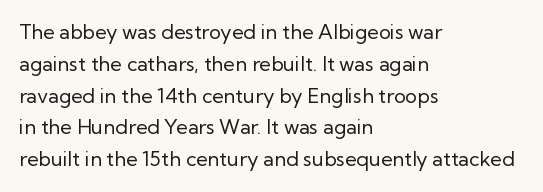
{"italic": "no", "bold": "no", "underline": "no", "align": "left", "line_spacing": "normal", "line_spacing_ratio": 1.59, "letter_spacing": "normal", "letter_spacing_em": 0.0, "glyph_px": 20}
